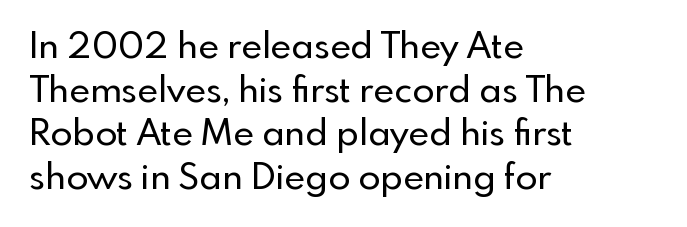
{"serif": "no", "italic": "no", "width": "normal", "x_height": "small", "monospaced": "no", "underline": "no", "align": "left", "line_spacing_ratio": 1.21, "letter_spacing": "normal", "letter_spacing_em": 0.0, "glyph_px": 36}
